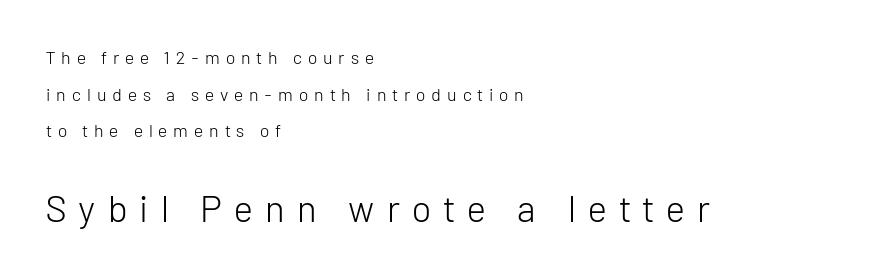
Q: Is the text bold? A: No.
Q: Is the text italic (slanted)? A: No, it is upright.
Q: Is the typeface a serif or a sans-serif typeface? A: Sans-serif.
Q: Is the text underlined? A: No.
Q: How is the paragraph aligned? A: Left-aligned.
Q: Is the spacing between letters normal or unusually wide? A: Unusually wide.
Q: Is the spacing between lines tight, normal or loose? A: Loose.
Q: Which block of text is set in a larger size, the first (top) or the second (bottom)? A: The second (bottom) one.
Q: Width (condensed, normal, or wide)? A: Normal.
Q: Stroke contrast? A: Low.
Q: x-height? A: Medium.
Q: Monospaced? A: No.
